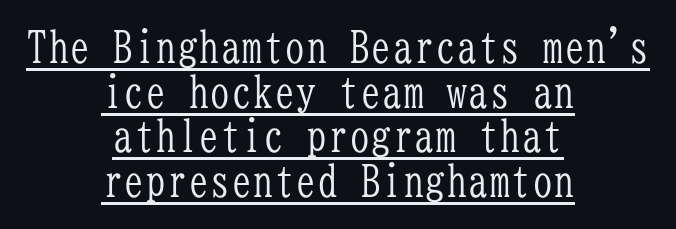
The image shows 43 px light, condensed serif type, upright, monospaced; set centered, tight line spacing (1.04x), normal letter spacing, underlined; low stroke contrast and a medium x-height.
